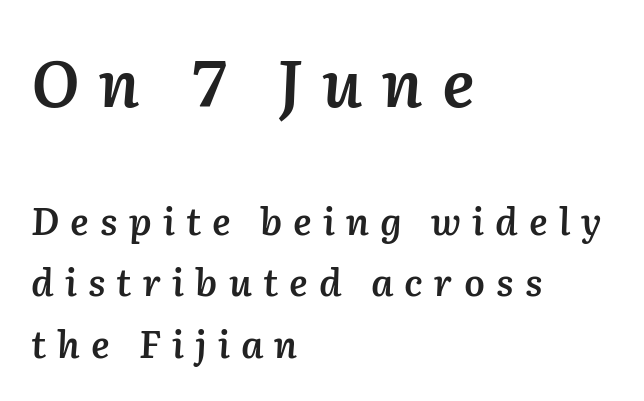
{"italic": "yes", "lean": "right", "slant_degrees": 2, "bold": "semi", "weight": "semibold", "width": "normal", "stroke_contrast": "medium", "x_height": "medium", "monospaced": "no", "underline": "no", "align": "left", "line_spacing": "normal", "line_spacing_ratio": 1.67, "letter_spacing": "wide", "letter_spacing_em": 0.3, "larger_block": "first", "size_ratio": 1.76, "glyph_px": 65}
